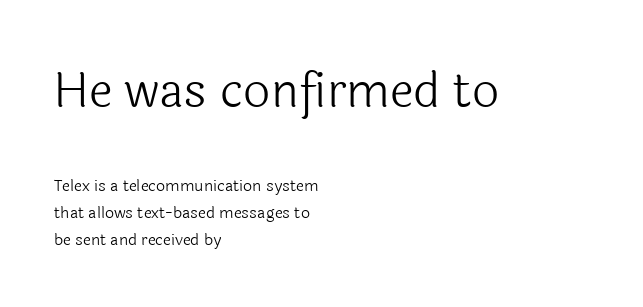
{"serif": "no", "italic": "no", "bold": "no", "weight": "light", "width": "normal", "x_height": "medium", "monospaced": "no", "underline": "no", "align": "left", "line_spacing": "normal", "line_spacing_ratio": 1.68, "letter_spacing": "normal", "letter_spacing_em": 0.0, "larger_block": "first", "size_ratio": 3.0, "glyph_px": 48}
